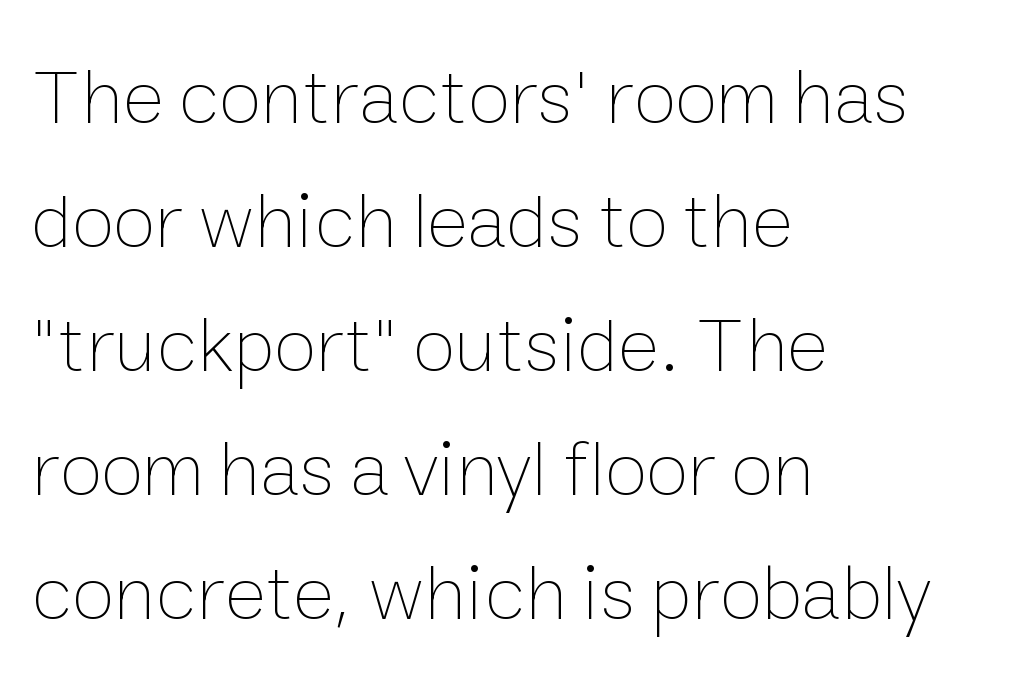
The image shows 78 px thin type, upright; set left-aligned, normal line spacing (1.59x), normal letter spacing, not underlined; low stroke contrast and a medium x-height.
